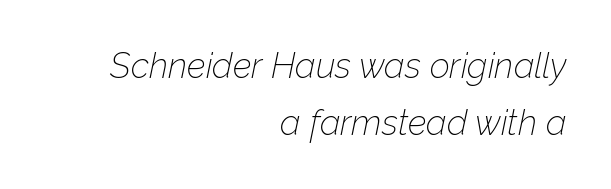
Q: Is the text bold? A: No.
Q: Is the text italic (slanted)? A: Yes, it leans right by about 12 degrees.
Q: Is the text underlined? A: No.
Q: How is the paragraph aligned? A: Right-aligned.
Q: Is the spacing between letters normal or unusually wide? A: Normal.
Q: Is the spacing between lines tight, normal or loose? A: Normal.
Q: Width (condensed, normal, or wide)? A: Normal.
Q: Stroke contrast? A: Low.
Q: x-height? A: Medium.
Q: Monospaced? A: No.
